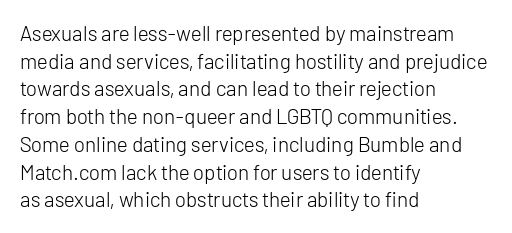
Every stem runs plumb, perpendicular to the baseline. Leftover space on each line is placed entirely after the last word. Check the space under the baseline: it is left empty. This reads as an unemphasized weight, regular at the heaviest. Caption: standard tracking, unaltered.
